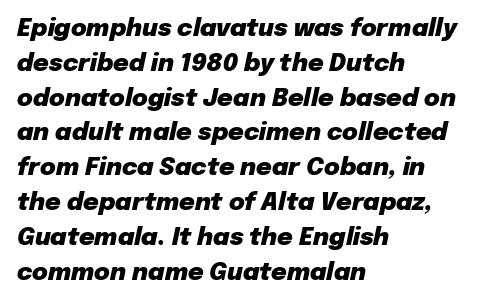
The image shows 24 px bold type, italic (leaning right); set left-aligned, normal line spacing (1.45x), normal letter spacing, not underlined.
